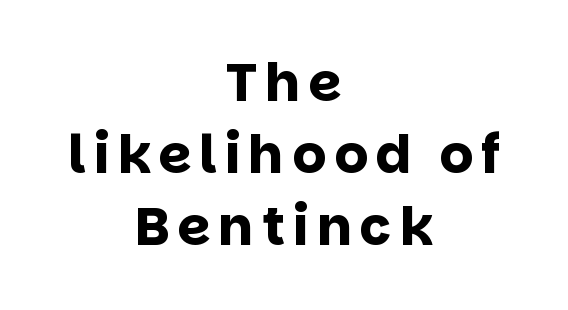
{"serif": "no", "italic": "no", "bold": "yes", "weight": "bold", "width": "normal", "stroke_contrast": "low", "x_height": "large", "monospaced": "no", "underline": "no", "align": "center", "line_spacing": "normal", "line_spacing_ratio": 1.36, "glyph_px": 53}
